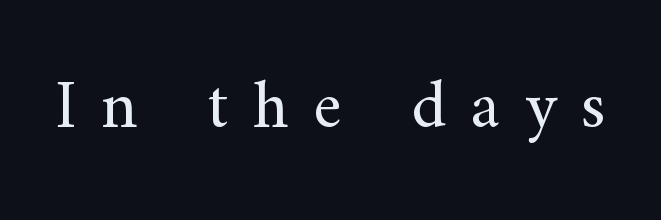
The image shows 69 px regular-weight serif type, upright; set unusually wide letter spacing (+0.36 em), not underlined; medium stroke contrast and a small x-height.
